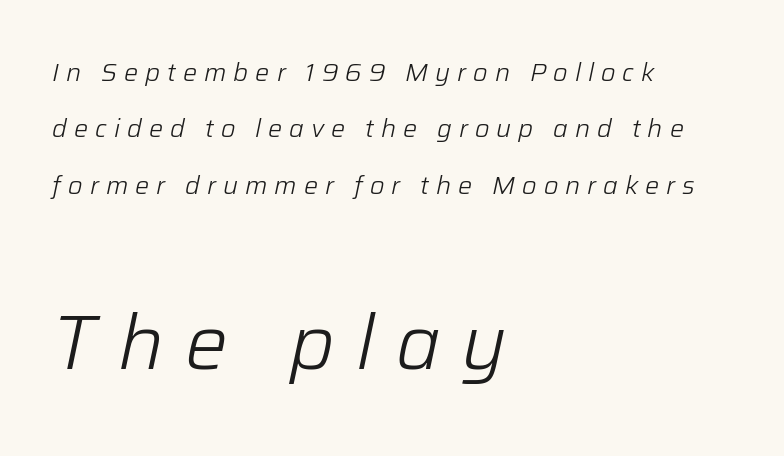
Q: Is the text bold? A: No.
Q: Is the text italic (slanted)? A: Yes, it leans right by about 12 degrees.
Q: Is the text underlined? A: No.
Q: How is the paragraph aligned? A: Left-aligned.
Q: Is the spacing between letters normal or unusually wide? A: Unusually wide.
Q: Is the spacing between lines tight, normal or loose? A: Loose.
Q: Which block of text is set in a larger size, the first (top) or the second (bottom)? A: The second (bottom) one.
Q: Width (condensed, normal, or wide)? A: Normal.
Q: Stroke contrast? A: Low.
Q: x-height? A: Medium.
Q: Monospaced? A: No.
